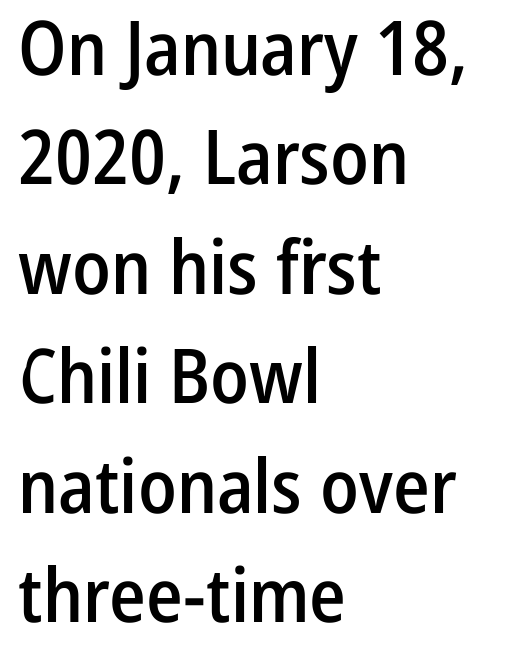
The image shows 75 px semibold, condensed sans-serif type, upright; set left-aligned, normal line spacing (1.46x), normal letter spacing, not underlined; low stroke contrast and a medium x-height.
